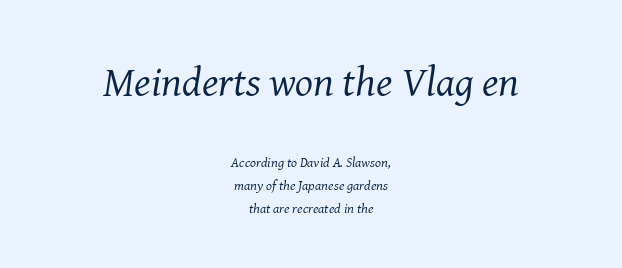
Words appear dense and cohesive because spacing is normal. The face used here is seriffed, in the tradition of book romans. A student would notice the top passage is typeset larger than what follows. The passage shown stacks its lines at a standard gap. This sample has the flowing, uneven cadence of proportional lettering. Slanted lettering throughout.
